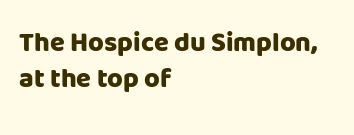
{"italic": "no", "bold": "yes", "underline": "no", "align": "left", "line_spacing": "normal", "line_spacing_ratio": 1.32, "letter_spacing": "normal", "letter_spacing_em": 0.0, "glyph_px": 27}
